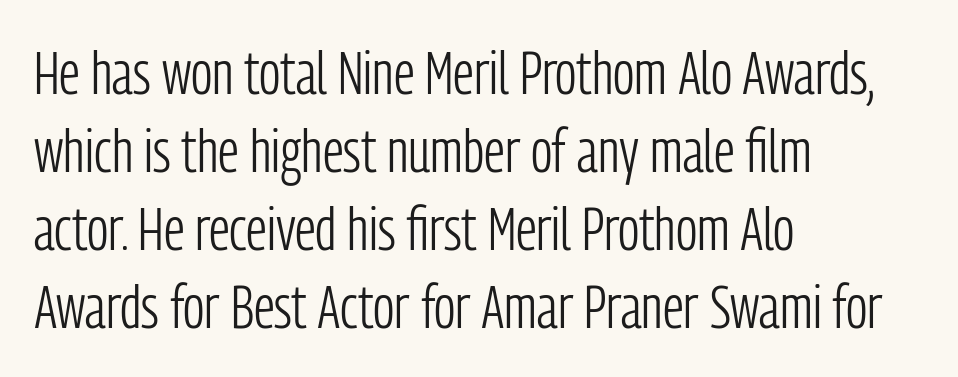
{"serif": "no", "italic": "no", "bold": "no", "weight": "light", "width": "condensed", "stroke_contrast": "low", "x_height": "medium", "monospaced": "no", "underline": "no", "align": "left", "line_spacing": "normal", "line_spacing_ratio": 1.28, "letter_spacing": "normal", "letter_spacing_em": 0.0, "glyph_px": 61}
